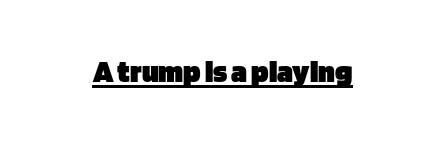
Q: Is the text bold? A: Yes.
Q: Is the text italic (slanted)? A: No, it is upright.
Q: Is the typeface a serif or a sans-serif typeface? A: Sans-serif.
Q: Is the text underlined? A: Yes.
Q: Is the spacing between letters normal or unusually wide? A: Normal.
Q: Width (condensed, normal, or wide)? A: Normal.
Q: Stroke contrast? A: Low.
Q: x-height? A: Large.
Q: Monospaced? A: No.
